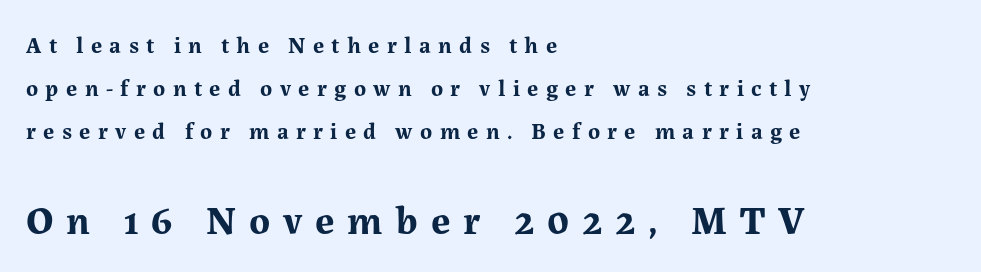
Q: Is the text bold? A: Yes.
Q: Is the text italic (slanted)? A: No, it is upright.
Q: Is the typeface a serif or a sans-serif typeface? A: Serif.
Q: Is the text underlined? A: No.
Q: How is the paragraph aligned? A: Left-aligned.
Q: Is the spacing between letters normal or unusually wide? A: Unusually wide.
Q: Which block of text is set in a larger size, the first (top) or the second (bottom)? A: The second (bottom) one.
Q: Width (condensed, normal, or wide)? A: Normal.
Q: Stroke contrast? A: Medium.
Q: x-height? A: Medium.
Q: Monospaced? A: No.
